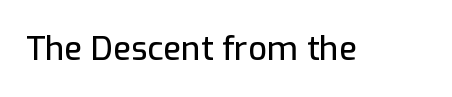
The image shows 33 px sans-serif type, upright; set normal letter spacing, not underlined; low stroke contrast and a medium x-height.
